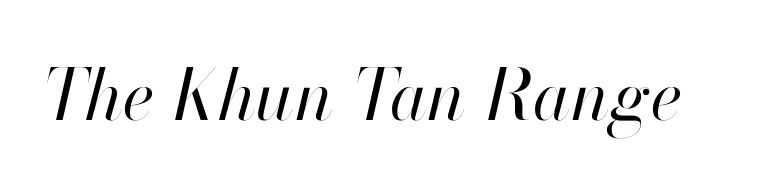
The image shows 69 px regular-weight type, italic (leaning right); set normal letter spacing, not underlined; high stroke contrast and a small x-height.
